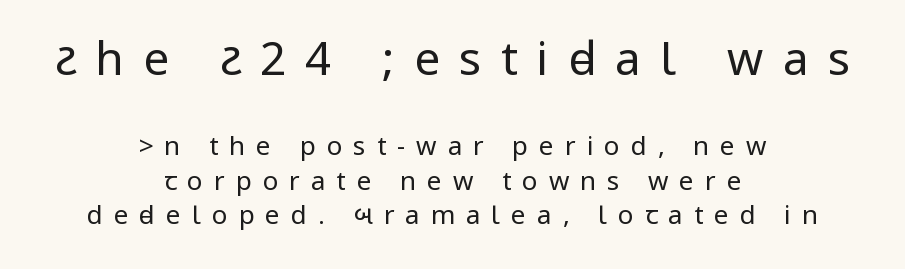
Q: Is the text bold? A: No.
Q: Is the text italic (slanted)? A: No, it is upright.
Q: Is the typeface a serif or a sans-serif typeface? A: Sans-serif.
Q: Is the text underlined? A: No.
Q: How is the paragraph aligned? A: Centered.
Q: Is the spacing between letters normal or unusually wide? A: Unusually wide.
Q: Is the spacing between lines tight, normal or loose? A: Normal.
Q: Which block of text is set in a larger size, the first (top) or the second (bottom)? A: The first (top) one.
Q: Width (condensed, normal, or wide)? A: Condensed.
Q: Stroke contrast? A: Low.
